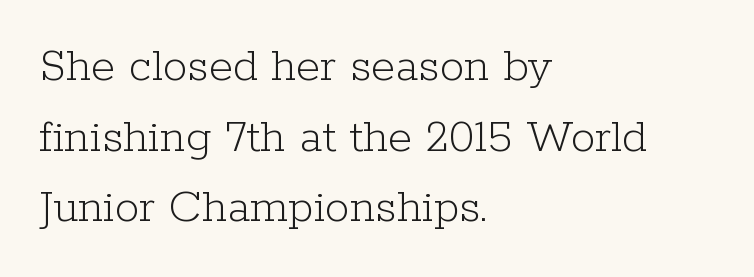
Q: Is the text bold? A: No.
Q: Is the text italic (slanted)? A: No, it is upright.
Q: Is the typeface a serif or a sans-serif typeface? A: Serif.
Q: Is the text underlined? A: No.
Q: How is the paragraph aligned? A: Left-aligned.
Q: Is the spacing between letters normal or unusually wide? A: Normal.
Q: Is the spacing between lines tight, normal or loose? A: Normal.
Q: Width (condensed, normal, or wide)? A: Normal.
Q: Stroke contrast? A: Low.
Q: x-height? A: Medium.
Q: Monospaced? A: No.
